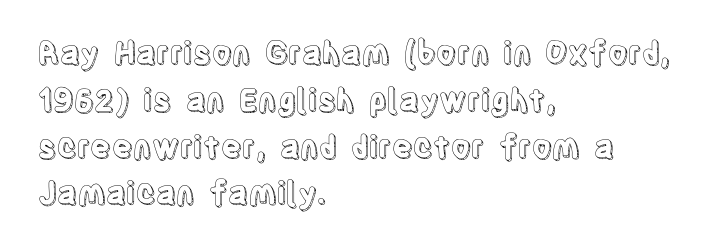
{"italic": "no", "width": "condensed", "x_height": "large", "monospaced": "no", "underline": "no", "align": "left", "line_spacing": "normal", "line_spacing_ratio": 1.51, "letter_spacing": "normal", "letter_spacing_em": 0.0, "glyph_px": 31}
